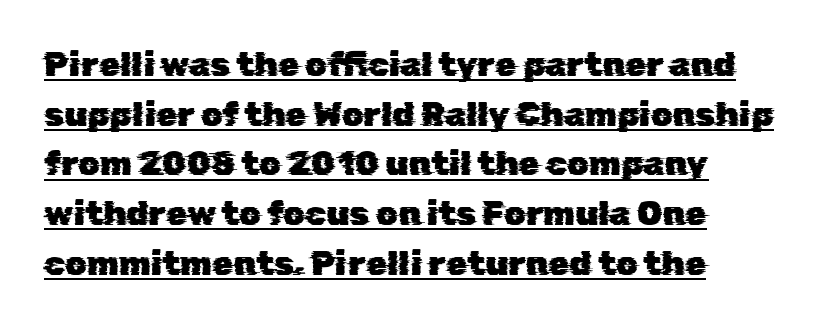
Q: Is the typeface a serif or a sans-serif typeface? A: Sans-serif.
Q: Is the text underlined? A: Yes.
Q: How is the paragraph aligned? A: Left-aligned.
Q: Is the spacing between letters normal or unusually wide? A: Normal.
Q: Is the spacing between lines tight, normal or loose? A: Normal.
Q: Width (condensed, normal, or wide)? A: Normal.
Q: Stroke contrast? A: Low.
Q: x-height? A: Medium.
Q: Monospaced? A: No.
